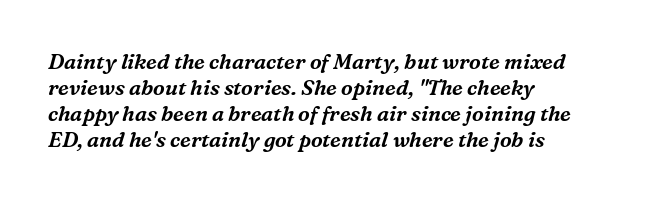
The line texture is even and compact thanks to regular tracking. The text carries the slant typical of an italic or oblique font. Has an underline been added? It has not. Line starts are locked; line ends wander.
